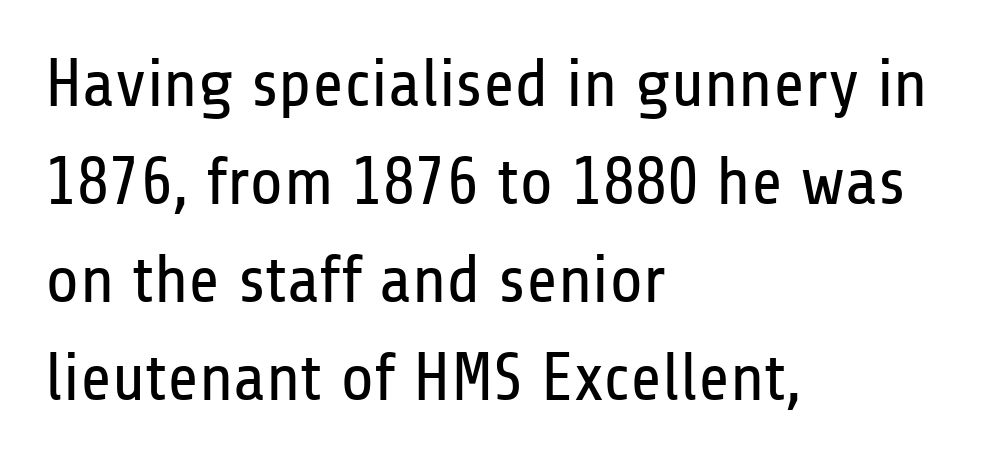
The font is comparable to plain body text, perhaps lighter. The rendering keeps characters at their native spacing. The space beneath each line is pristine and unruled. Caption: multi-line text, flush left, ragged right. The line-height multiplier appears to be the usual default.
